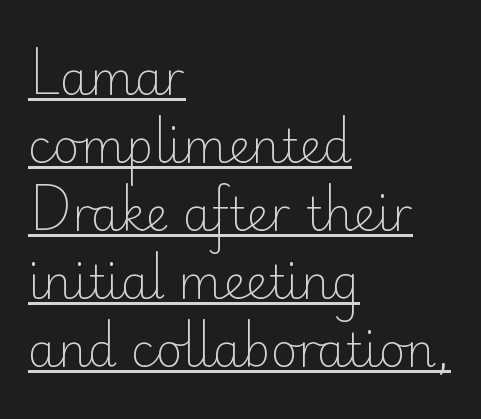
{"serif": "no", "italic": "no", "bold": "no", "weight": "light", "width": "normal", "stroke_contrast": "low", "x_height": "small", "monospaced": "no", "underline": "yes", "align": "left", "line_spacing": "normal", "line_spacing_ratio": 1.48, "letter_spacing": "normal", "letter_spacing_em": 0.0, "glyph_px": 46}
